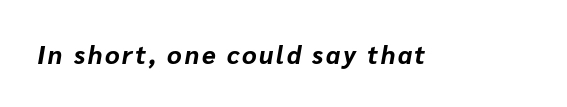
{"italic": "yes", "lean": "right", "slant_degrees": 10, "bold": "yes", "underline": "no", "glyph_px": 25}
